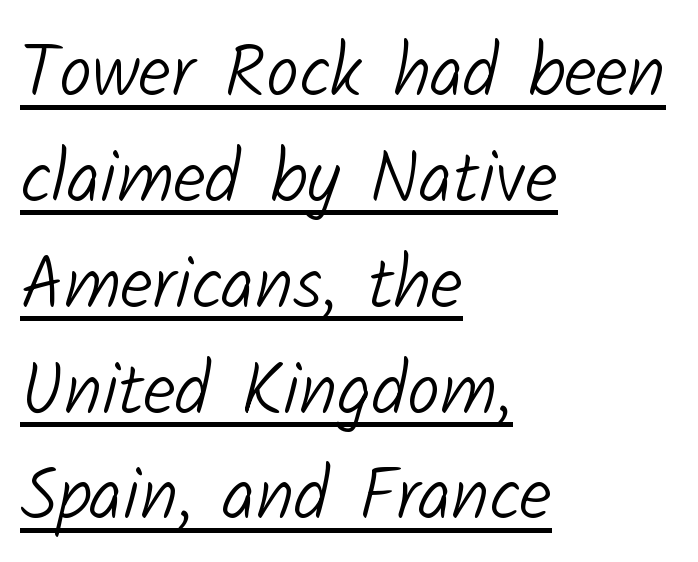
The image shows 73 px light sans-serif type; set left-aligned, normal line spacing (1.45x), normal letter spacing, underlined; low stroke contrast and a medium x-height.
